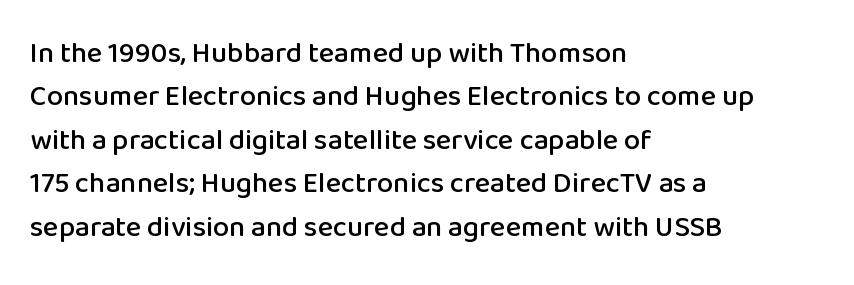
{"serif": "no", "italic": "no", "width": "normal", "stroke_contrast": "low", "x_height": "medium", "monospaced": "no", "underline": "no", "align": "left", "line_spacing": "normal", "line_spacing_ratio": 1.5, "letter_spacing": "normal", "letter_spacing_em": 0.0, "glyph_px": 29}
